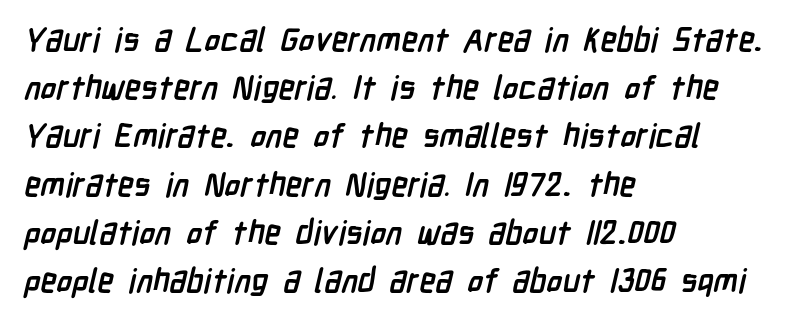
The image shows 33 px semibold, condensed sans-serif type; set left-aligned, normal line spacing (1.46x), normal letter spacing, not underlined; low stroke contrast and a medium x-height.
